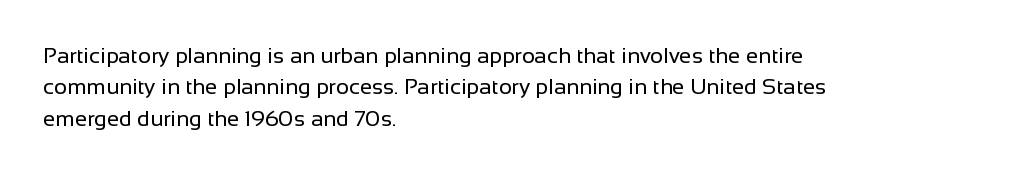
{"italic": "no", "bold": "no", "underline": "no", "align": "left", "line_spacing": "normal", "line_spacing_ratio": 1.43, "letter_spacing": "normal", "letter_spacing_em": 0.0, "glyph_px": 22}
